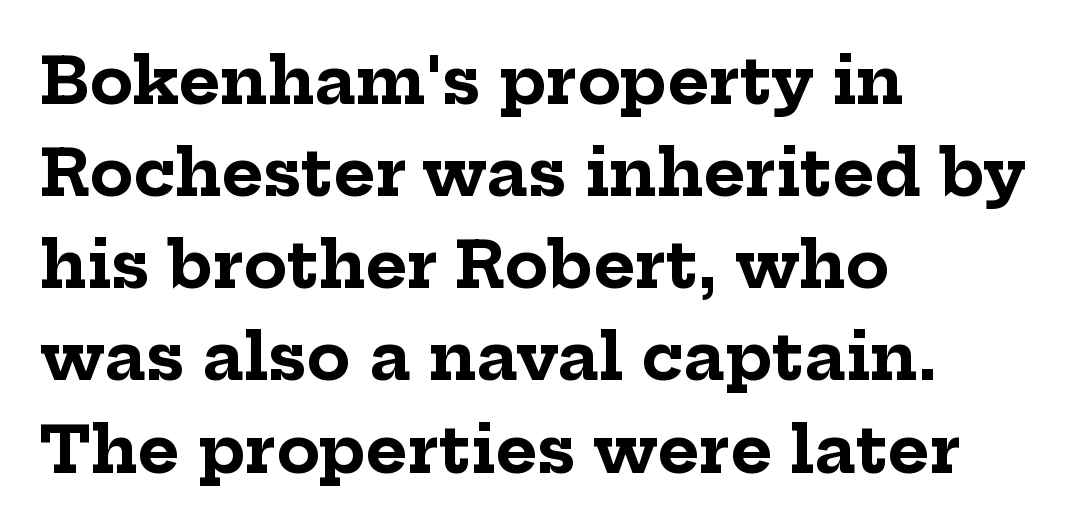
{"serif": "yes", "italic": "no", "bold": "yes", "weight": "bold", "width": "normal", "stroke_contrast": "low", "x_height": "medium", "monospaced": "no", "underline": "no", "align": "left", "line_spacing": "normal", "line_spacing_ratio": 1.44, "letter_spacing": "normal", "letter_spacing_em": 0.0, "glyph_px": 64}
